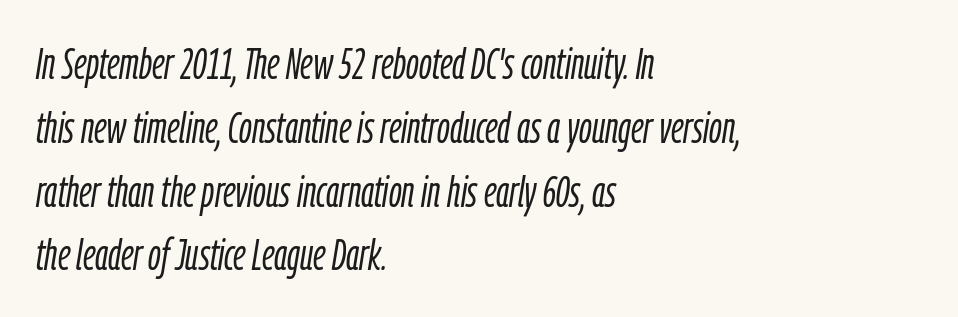
{"italic": "yes", "lean": "right", "slant_degrees": 9, "bold": "no", "weight": "light", "width": "condensed", "stroke_contrast": "low", "x_height": "medium", "monospaced": "no", "underline": "no", "align": "left", "line_spacing": "normal", "line_spacing_ratio": 1.45, "letter_spacing": "normal", "letter_spacing_em": 0.0, "glyph_px": 44}
